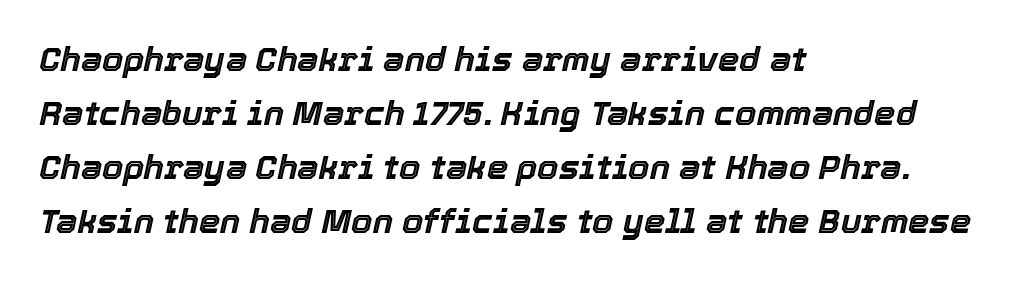
The image shows 34 px text type, italic (leaning right); set left-aligned, normal line spacing (1.59x), normal letter spacing, not underlined; a medium x-height.
